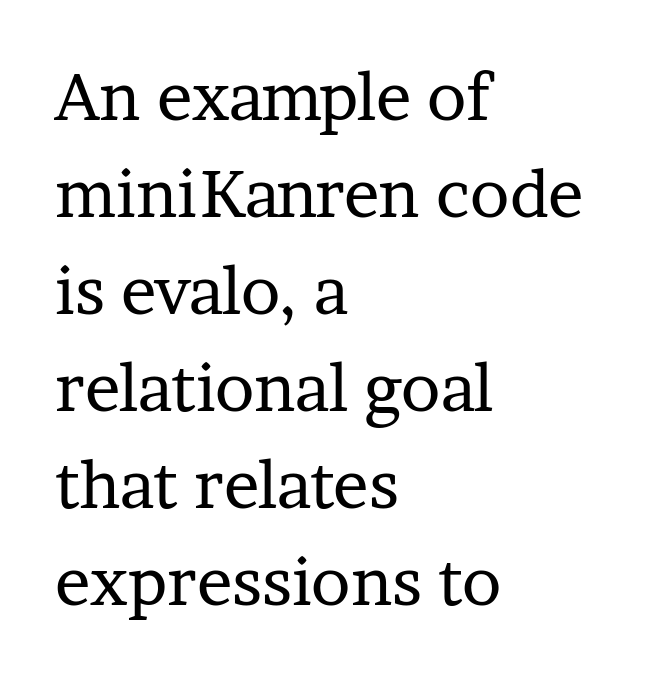
The passage shown is typed in a proportional face where columns would drift. Casual observation: everything's shoved over to the left. The leading is moderate, giving the passage an even texture. Standard letterfit; no display-style spreading of the glyphs. Notice how the stems are strictly vertical — no italics here. Counters stay open thanks to moderate or lighter strokes.
